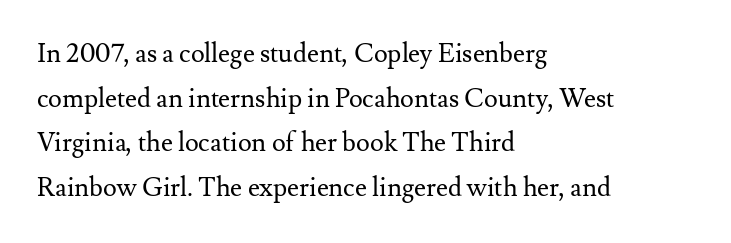
{"italic": "no", "bold": "no", "underline": "no", "align": "left", "line_spacing_ratio": 1.72, "letter_spacing": "normal", "letter_spacing_em": 0.0, "glyph_px": 26}
